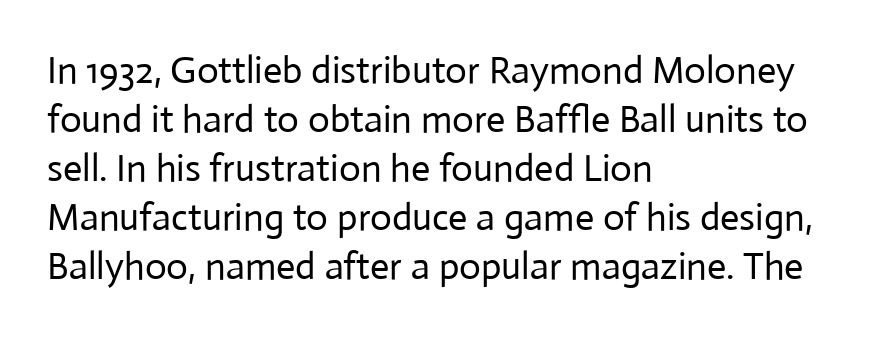
The image shows 38 px regular-weight sans-serif type, upright; set left-aligned, normal line spacing (1.29x), normal letter spacing, not underlined; low stroke contrast and a medium x-height.
